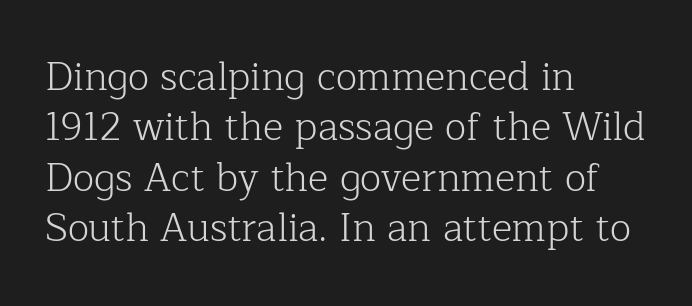
The image shows 39 px light serif type, upright; set left-aligned, normal line spacing (1.29x), normal letter spacing, not underlined; low stroke contrast and a medium x-height.
